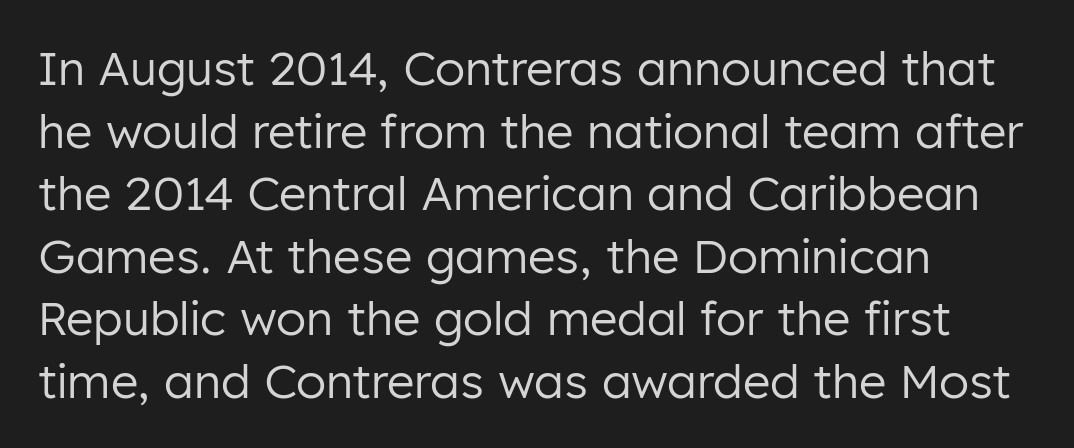
{"serif": "no", "italic": "no", "bold": "no", "weight": "regular", "width": "normal", "stroke_contrast": "low", "x_height": "medium", "monospaced": "no", "underline": "no", "align": "left", "line_spacing": "normal", "line_spacing_ratio": 1.33, "letter_spacing": "normal", "letter_spacing_em": 0.0, "glyph_px": 47}
